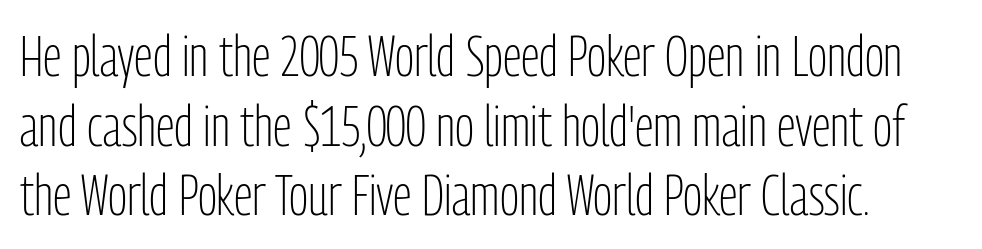
Q: Is the text bold? A: No.
Q: Is the text italic (slanted)? A: No, it is upright.
Q: Is the typeface a serif or a sans-serif typeface? A: Sans-serif.
Q: Is the text underlined? A: No.
Q: Is the spacing between letters normal or unusually wide? A: Normal.
Q: Width (condensed, normal, or wide)? A: Condensed.
Q: Stroke contrast? A: Low.
Q: x-height? A: Medium.
Q: Monospaced? A: No.
